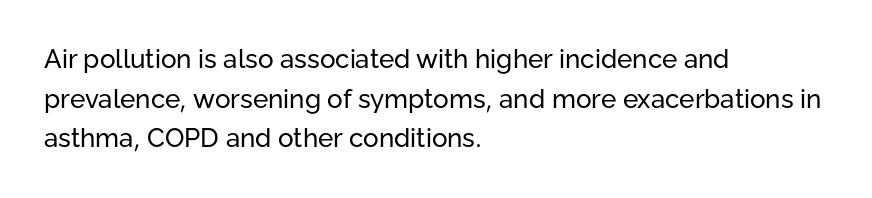
The block of text has a typical density, with ordinary space between rows. The line texture is even and compact thanks to regular tracking. Nothing heavy about these letters — not bold at all. Which margin do the lines hug? The left one — the right edge is uneven.
